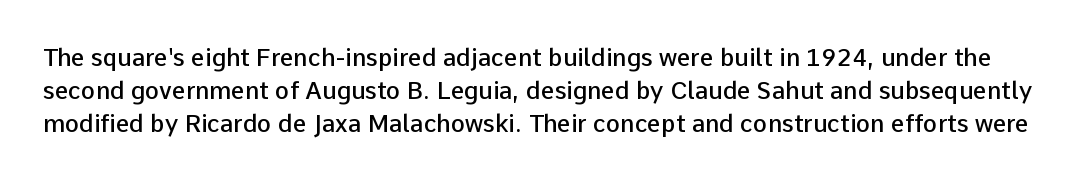
The image shows 24 px text type, upright; set normal line spacing (1.38x), normal letter spacing, not underlined.
